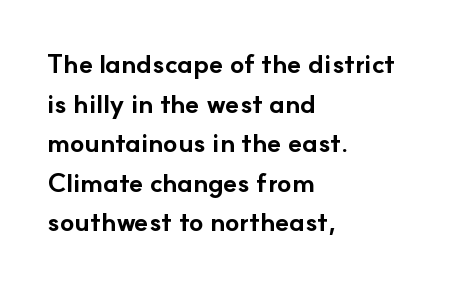
Q: Is the text bold? A: Yes.
Q: Is the text italic (slanted)? A: No, it is upright.
Q: Is the text underlined? A: No.
Q: How is the paragraph aligned? A: Left-aligned.
Q: Is the spacing between letters normal or unusually wide? A: Normal.
Q: Is the spacing between lines tight, normal or loose? A: Normal.
